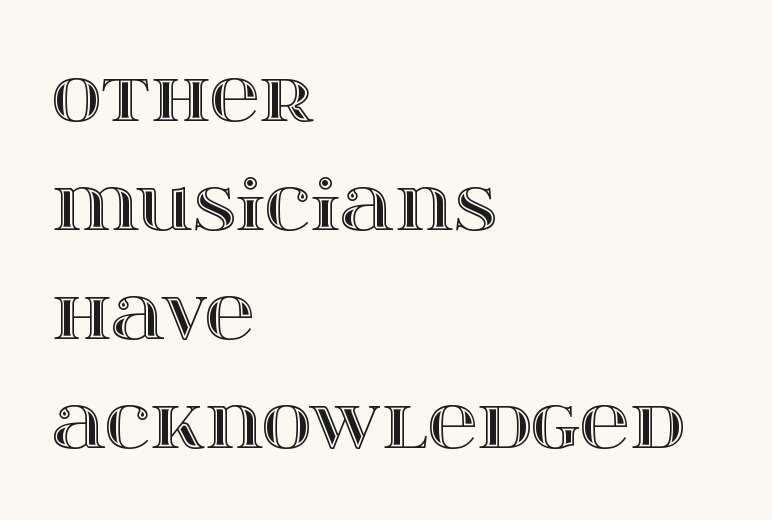
Q: Is the text italic (slanted)? A: No, it is upright.
Q: Is the text underlined? A: No.
Q: How is the paragraph aligned? A: Left-aligned.
Q: Is the spacing between letters normal or unusually wide? A: Normal.
Q: Is the spacing between lines tight, normal or loose? A: Normal.
Q: Width (condensed, normal, or wide)? A: Wide.
Q: x-height? A: Large.
Q: Monospaced? A: No.
